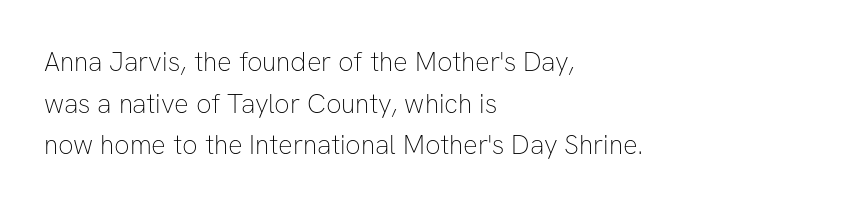
The image shows 27 px text type, upright; set left-aligned, normal line spacing (1.54x), normal letter spacing, not underlined.
